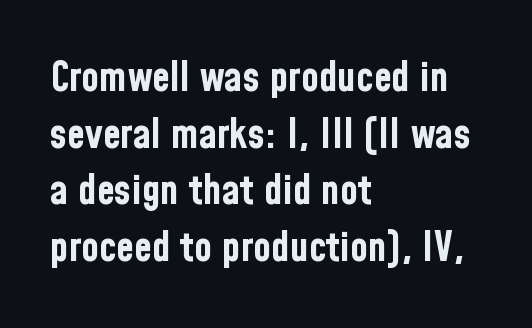
Reading down the block, your eye returns to a fixed left position each line. The passage shown is typeset with a sans-serif family. Heft: maximum for text — a bold. Posture: vertical. The rendering uses natural spacing where letterforms have individual widths.
